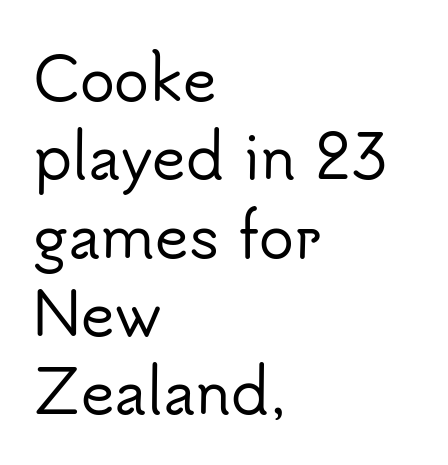
{"serif": "no", "italic": "no", "width": "normal", "stroke_contrast": "low", "x_height": "small", "monospaced": "no", "underline": "no", "align": "left", "line_spacing": "normal", "line_spacing_ratio": 1.35, "letter_spacing": "normal", "letter_spacing_em": 0.0, "glyph_px": 58}
